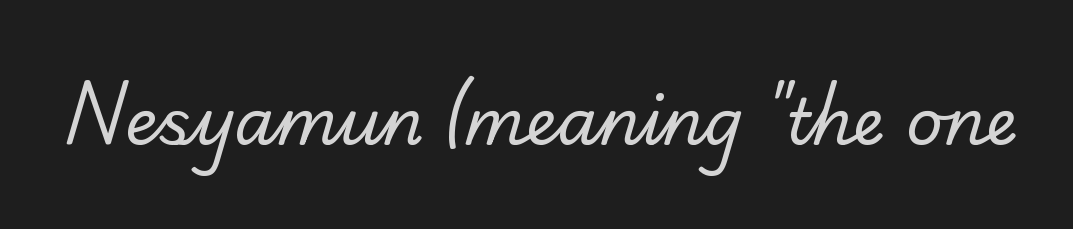
The image shows 64 px regular-weight serif type; set normal letter spacing, not underlined; low stroke contrast and a small x-height.
